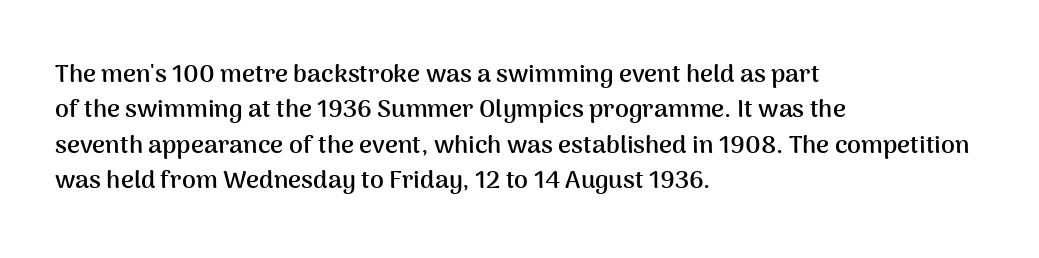
Q: Is the text bold? A: Yes.
Q: Is the text italic (slanted)? A: No, it is upright.
Q: Is the text underlined? A: No.
Q: How is the paragraph aligned? A: Left-aligned.
Q: Is the spacing between letters normal or unusually wide? A: Normal.
Q: Is the spacing between lines tight, normal or loose? A: Normal.
